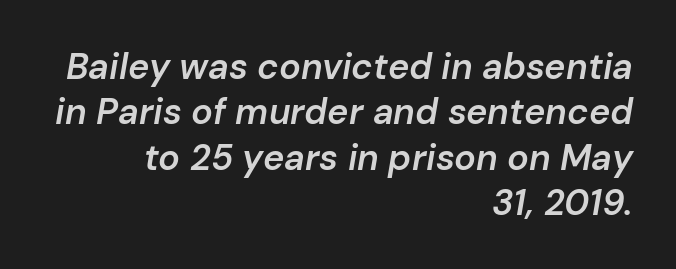
{"italic": "yes", "lean": "right", "slant_degrees": 10, "bold": "semi", "weight": "semibold", "width": "normal", "stroke_contrast": "low", "x_height": "medium", "monospaced": "no", "underline": "no", "align": "right", "line_spacing": "normal", "line_spacing_ratio": 1.26, "letter_spacing": "normal", "letter_spacing_em": 0.0, "glyph_px": 36}
